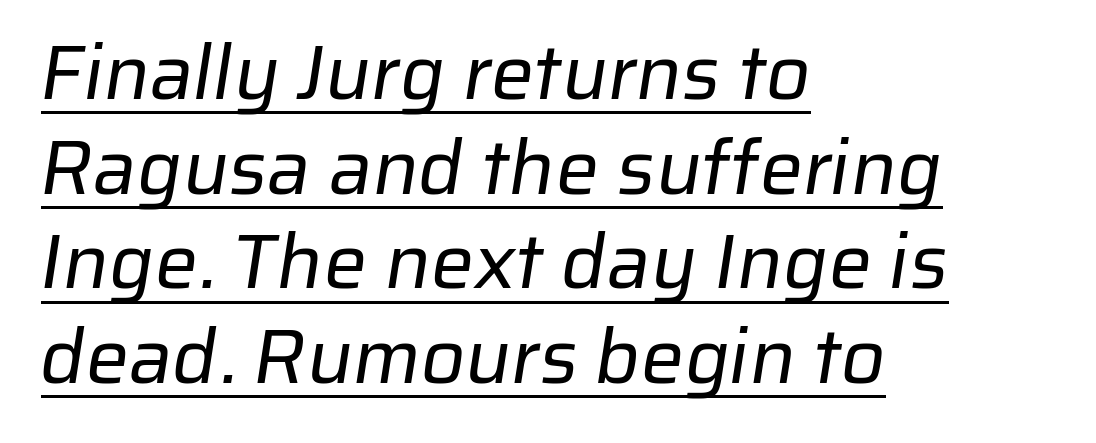
Q: Is the text bold? A: No.
Q: Is the typeface a serif or a sans-serif typeface? A: Sans-serif.
Q: Is the text underlined? A: Yes.
Q: How is the paragraph aligned? A: Left-aligned.
Q: Is the spacing between letters normal or unusually wide? A: Normal.
Q: Width (condensed, normal, or wide)? A: Normal.
Q: Stroke contrast? A: Low.
Q: x-height? A: Medium.
Q: Monospaced? A: No.
